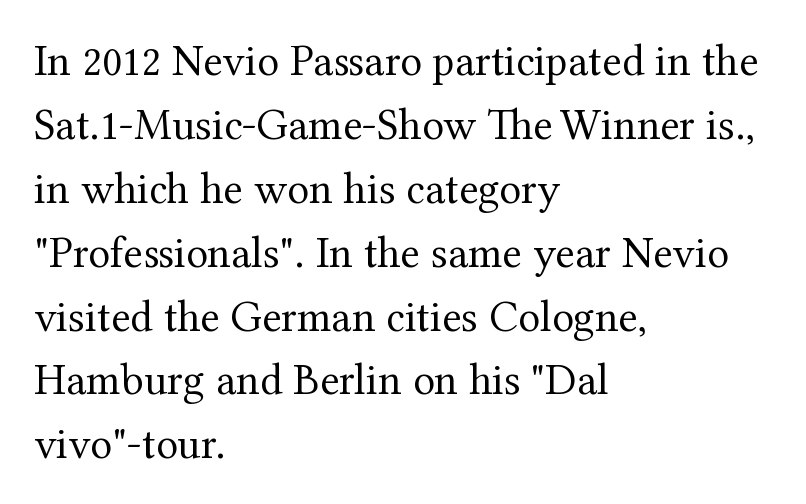
Q: Is the text bold? A: No.
Q: Is the text italic (slanted)? A: No, it is upright.
Q: Is the typeface a serif or a sans-serif typeface? A: Serif.
Q: Is the text underlined? A: No.
Q: How is the paragraph aligned? A: Left-aligned.
Q: Is the spacing between letters normal or unusually wide? A: Normal.
Q: Is the spacing between lines tight, normal or loose? A: Normal.
Q: Width (condensed, normal, or wide)? A: Normal.
Q: Stroke contrast? A: Medium.
Q: x-height? A: Medium.
Q: Monospaced? A: No.
